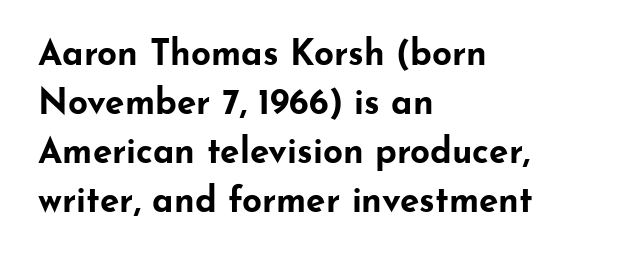
The image shows 35 px bold, wide sans-serif type, upright; set left-aligned, normal line spacing (1.4x), normal letter spacing, not underlined; low stroke contrast and a small x-height.
